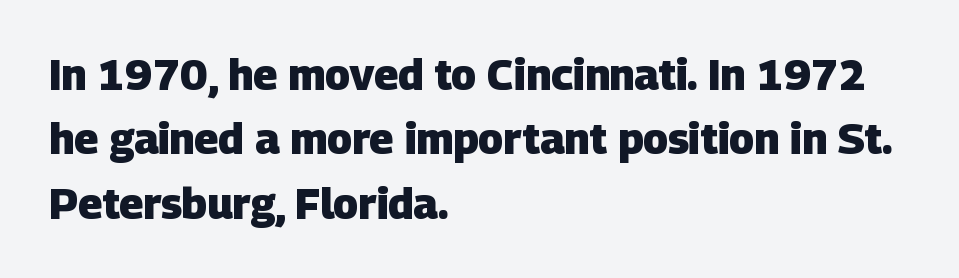
The image shows 42 px heavy sans-serif type; set left-aligned, normal line spacing (1.53x), normal letter spacing, not underlined; low stroke contrast and a large x-height.
